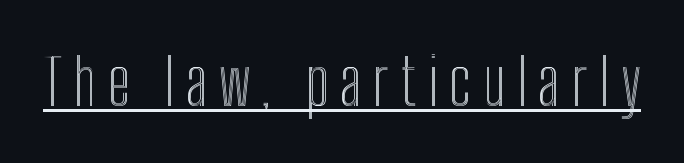
{"italic": "no", "width": "condensed", "x_height": "medium", "monospaced": "no", "underline": "yes", "glyph_px": 64}
